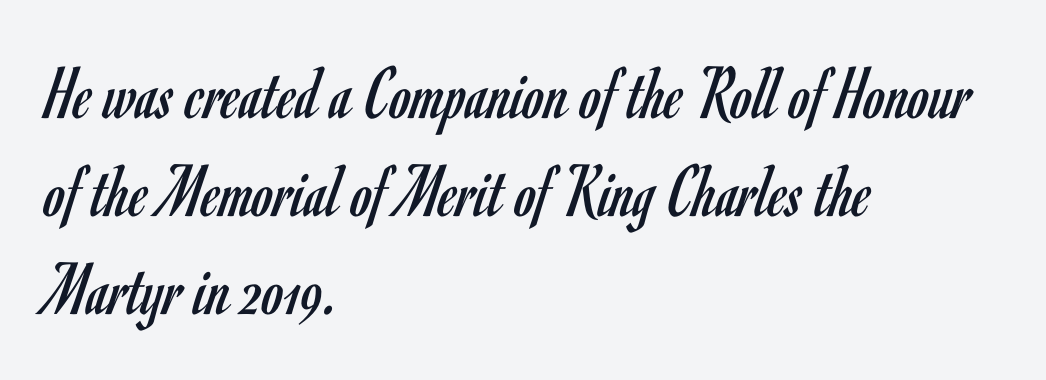
Q: Is the text bold? A: No.
Q: Is the text italic (slanted)? A: Yes.
Q: Is the typeface a serif or a sans-serif typeface? A: Sans-serif.
Q: Is the text underlined? A: No.
Q: How is the paragraph aligned? A: Left-aligned.
Q: Is the spacing between letters normal or unusually wide? A: Normal.
Q: Is the spacing between lines tight, normal or loose? A: Normal.
Q: Width (condensed, normal, or wide)? A: Condensed.
Q: Stroke contrast? A: Low.
Q: x-height? A: Small.
Q: Monospaced? A: No.
